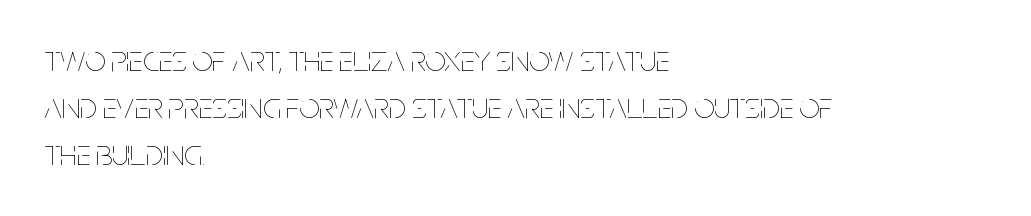
{"italic": "no", "bold": "no", "weight": "thin", "width": "condensed", "stroke_contrast": "low", "x_height": "large", "monospaced": "no", "underline": "no", "align": "left", "line_spacing": "normal", "line_spacing_ratio": 1.31, "letter_spacing": "normal", "letter_spacing_em": 0.0, "glyph_px": 36}
